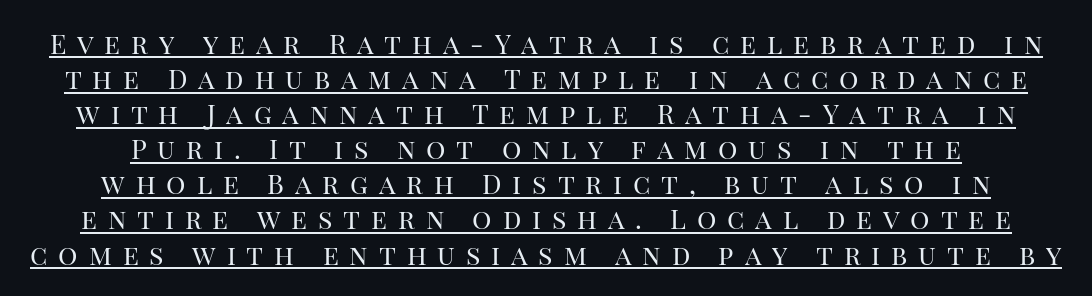
Q: Is the text bold? A: No.
Q: Is the text italic (slanted)? A: No, it is upright.
Q: Is the text underlined? A: Yes.
Q: Is the spacing between letters normal or unusually wide? A: Unusually wide.
Q: Is the spacing between lines tight, normal or loose? A: Normal.
